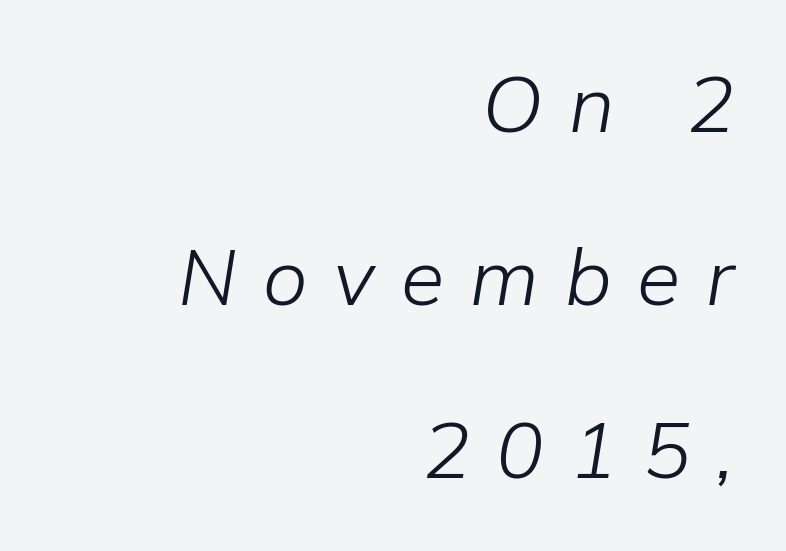
{"italic": "yes", "lean": "right", "slant_degrees": 9, "bold": "no", "weight": "light", "width": "normal", "stroke_contrast": "low", "x_height": "medium", "monospaced": "no", "underline": "no", "align": "right", "line_spacing": "loose", "line_spacing_ratio": 2.19, "letter_spacing": "wide", "letter_spacing_em": 0.33, "glyph_px": 79}
